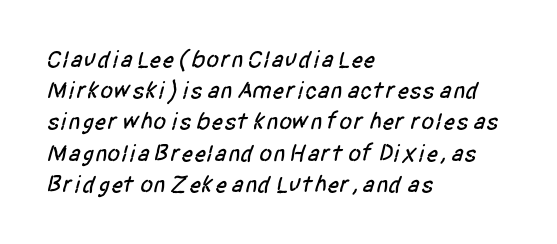
The image shows 24 px text type; set left-aligned, normal line spacing (1.3x), normal letter spacing, not underlined.
